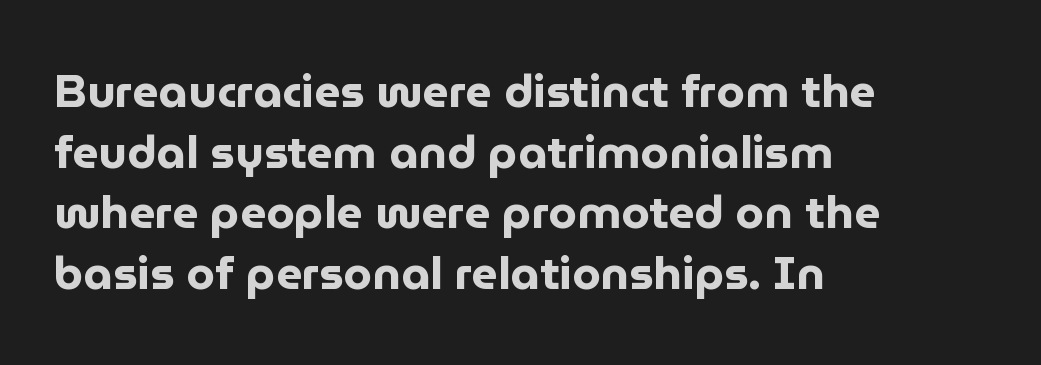
The image shows 46 px bold sans-serif type, upright; set left-aligned, normal line spacing (1.32x), normal letter spacing, not underlined; low stroke contrast and a medium x-height.
